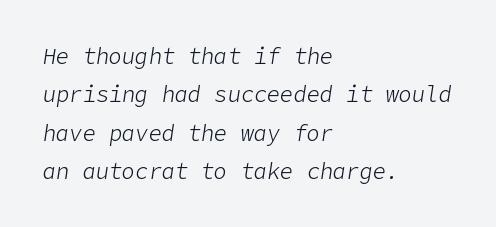
The typesetting does not lean heavy: it is not bold. Is the type slanted? Yes — the strokes lean at a clear angle. Is the block centered? No — it sits flush against the left margin. Descenders are the only things crossing below the line. The passage shown has conventional tracking throughout.
